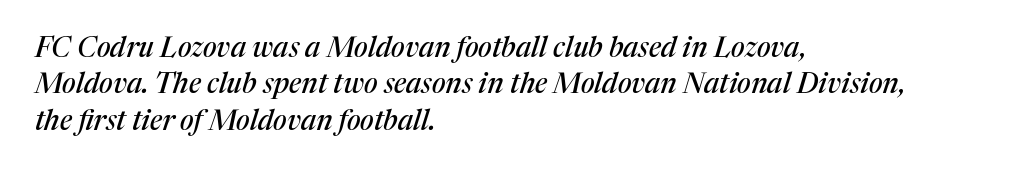
The image shows 28 px serif type, italic (leaning right); set left-aligned, normal line spacing (1.3x), normal letter spacing, not underlined; medium stroke contrast and a medium x-height.
